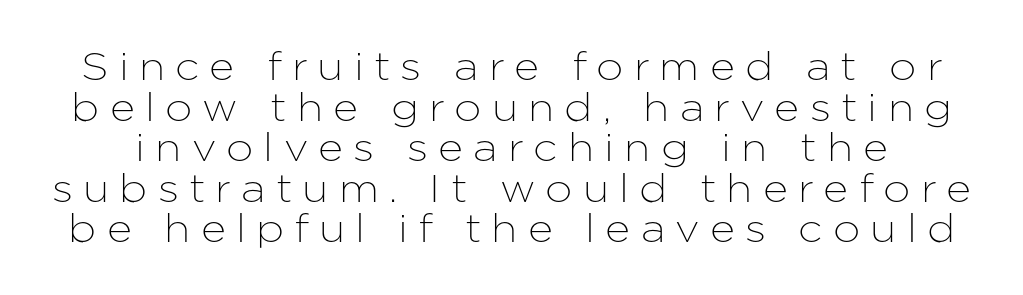
To sum up the face: it is a sans, with no serifs. Spacing verdict: proportional, widths tailored to each character. Caption: expanded tracking, letters set apart. The baseline area is clear.
